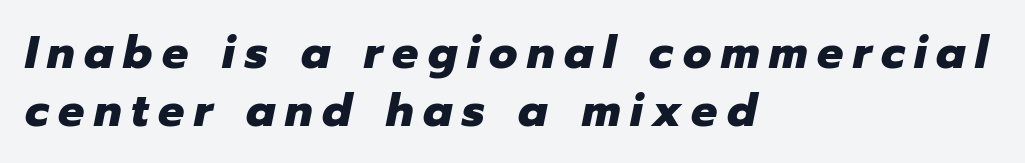
Display-style spreading of the glyphs; the letterfit is very open. Rows of type keep a routine distance in the vertical direction. Students, this is bold: see how much ink each stroke carries. This rendering features lettering with no underline.
